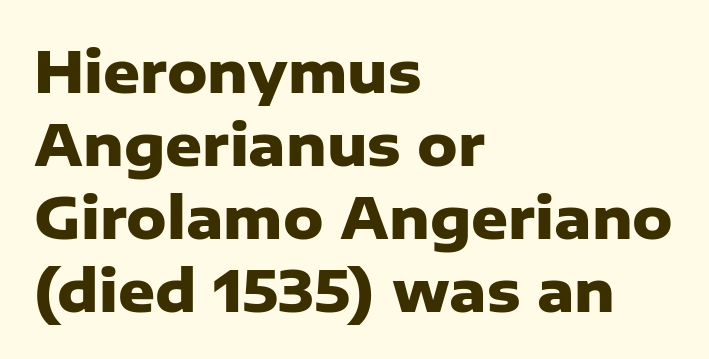
{"serif": "no", "italic": "no", "bold": "yes", "weight": "heavy", "width": "normal", "stroke_contrast": "low", "x_height": "medium", "monospaced": "no", "underline": "no", "align": "left", "line_spacing": "normal", "line_spacing_ratio": 1.28, "letter_spacing": "normal", "letter_spacing_em": 0.0, "glyph_px": 57}
